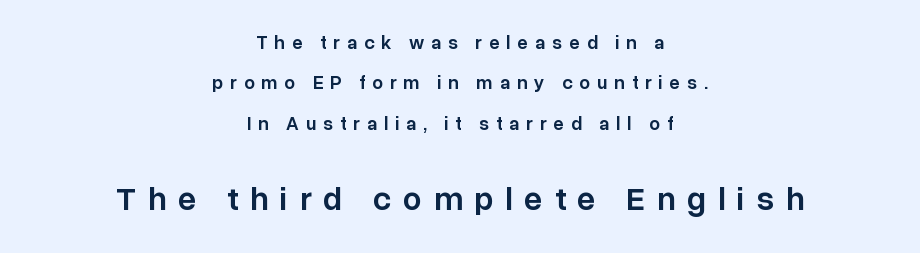
The typeface chosen for these lines omits serifs. You could not count columns in this text — the font is proportionally spaced. The area under the type is left untouched. Horizontally, the lines are justified to the midpoint only. The second block has been scaled up relative to the first.
